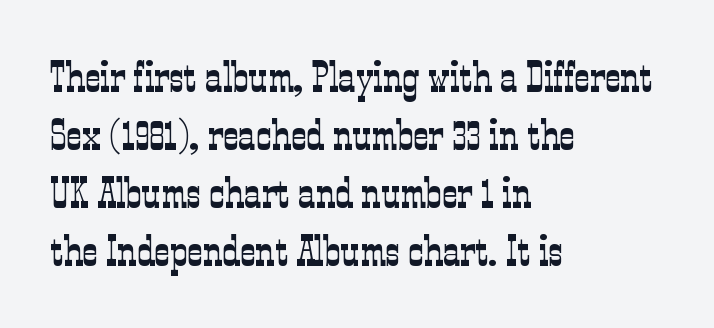
Q: Is the text bold? A: No.
Q: Is the text italic (slanted)? A: No, it is upright.
Q: Is the typeface a serif or a sans-serif typeface? A: Serif.
Q: Is the text underlined? A: No.
Q: How is the paragraph aligned? A: Left-aligned.
Q: Is the spacing between letters normal or unusually wide? A: Normal.
Q: Is the spacing between lines tight, normal or loose? A: Normal.
Q: Width (condensed, normal, or wide)? A: Condensed.
Q: Stroke contrast? A: Low.
Q: x-height? A: Medium.
Q: Monospaced? A: No.
